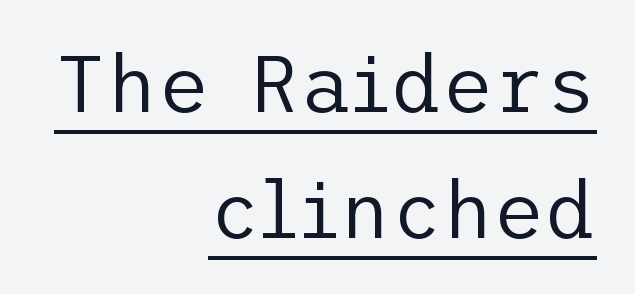
The image shows 79 px regular-weight sans-serif type, upright; set right-aligned, normal line spacing (1.59x), normal letter spacing, underlined; low stroke contrast and a medium x-height.
